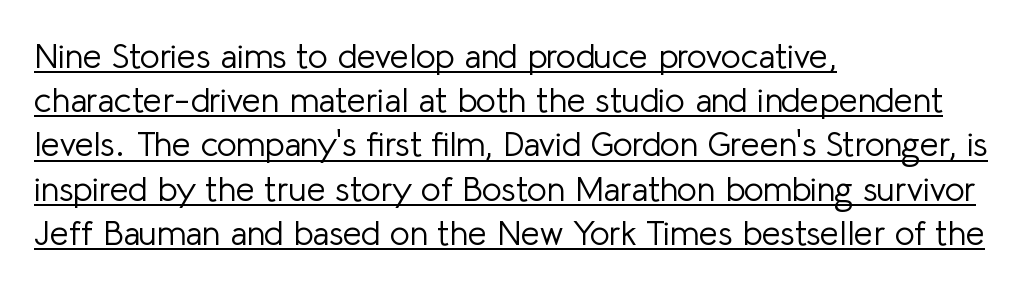
Q: Is the text bold? A: No.
Q: Is the text italic (slanted)? A: No, it is upright.
Q: Is the typeface a serif or a sans-serif typeface? A: Sans-serif.
Q: Is the text underlined? A: Yes.
Q: How is the paragraph aligned? A: Left-aligned.
Q: Is the spacing between letters normal or unusually wide? A: Normal.
Q: Is the spacing between lines tight, normal or loose? A: Normal.
Q: Width (condensed, normal, or wide)? A: Normal.
Q: Stroke contrast? A: Low.
Q: x-height? A: Medium.
Q: Monospaced? A: No.
